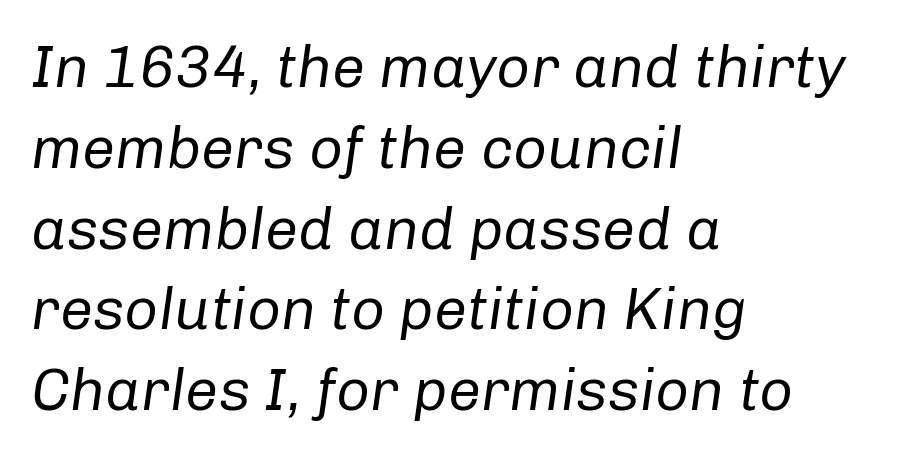
The image shows 59 px regular-weight type, italic (leaning right); set left-aligned, normal line spacing (1.37x), normal letter spacing, not underlined; low stroke contrast and a medium x-height.
